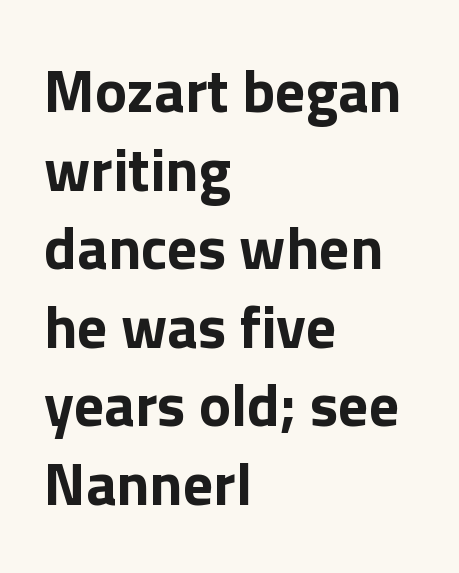
This is the regular roman posture of the typeface. Is the letter spacing exaggerated? No — it looks like the ordinary default. Regarding leading, the lines here are spaced in the standard way. Does the weight exceed regular? Yes, all the way to bold. Decoration check: the copy has no underline. To sum up the face: it is a sans, with no serifs.
